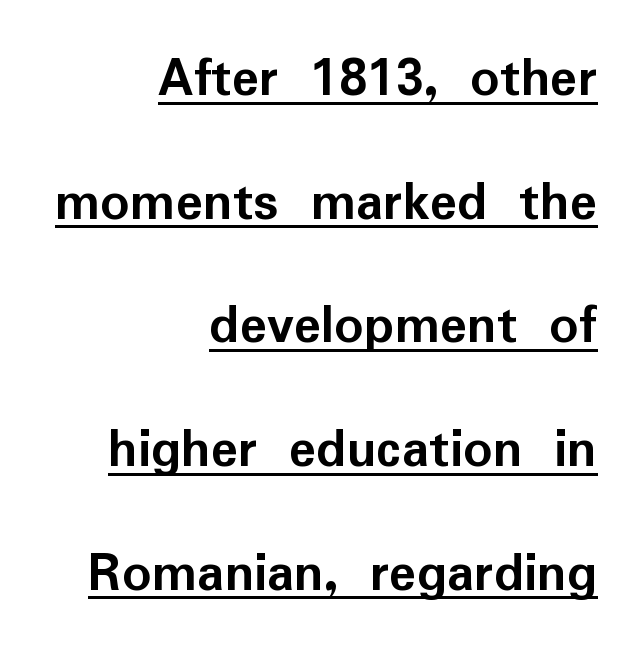
Unlike a traditional serif, this face leaves its strokes unadorned. Looks like regular typesetting: each glyph gets only the width it needs. The block of text is sparse from top to bottom, with ample space between rows. Emphasis by weight is at full strength: bold. In terms of letterspacing, this is plain default setting. Short and long lines alike share a common ending point at right.
